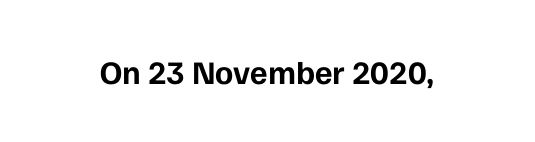
{"serif": "no", "italic": "no", "bold": "yes", "weight": "bold", "width": "normal", "stroke_contrast": "low", "x_height": "medium", "monospaced": "no", "underline": "no", "letter_spacing": "normal", "letter_spacing_em": 0.0, "glyph_px": 33}
